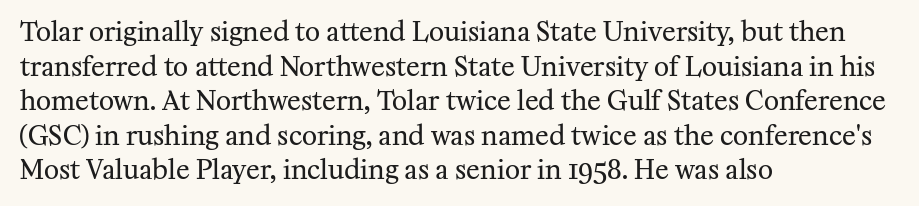
Q: Is the text bold? A: No.
Q: Is the text italic (slanted)? A: No, it is upright.
Q: Is the text underlined? A: No.
Q: How is the paragraph aligned? A: Left-aligned.
Q: Is the spacing between letters normal or unusually wide? A: Normal.
Q: Is the spacing between lines tight, normal or loose? A: Normal.
